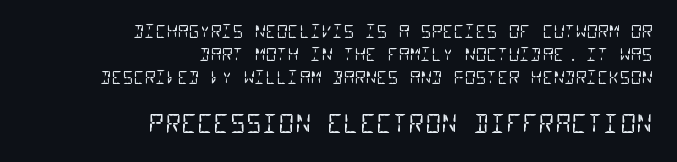
The image shows 25 px text type; set right-aligned, normal line spacing (1.35x), normal letter spacing, not underlined; the second (bottom) block is 1.47x larger.
